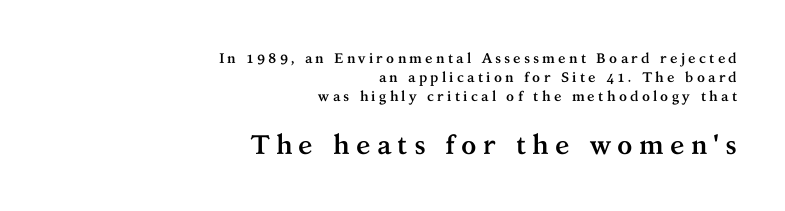
{"italic": "no", "bold": "yes", "underline": "no", "align": "right", "line_spacing": "normal", "line_spacing_ratio": 1.34, "letter_spacing": "wide", "letter_spacing_em": 0.22, "larger_block": "second", "size_ratio": 1.93, "glyph_px": 27}
